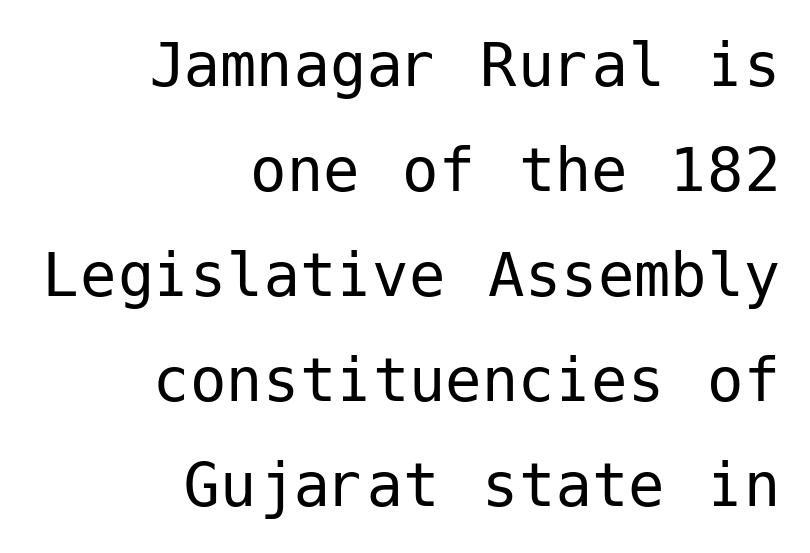
{"serif": "no", "italic": "no", "bold": "no", "weight": "regular", "width": "normal", "stroke_contrast": "low", "x_height": "medium", "underline": "no", "align": "right", "line_spacing": "normal", "line_spacing_ratio": 1.44, "letter_spacing": "normal", "letter_spacing_em": 0.0, "glyph_px": 73}
